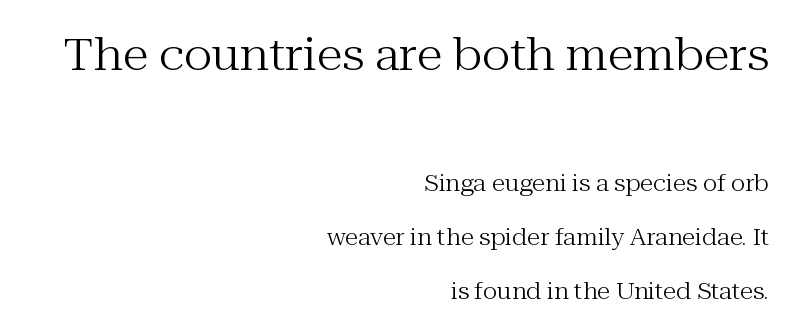
Ordinary non-slanted type is in use. Letterform terminals end in serifs throughout the passage. The strip under each line holds only bare page. Looks like regular typesetting: each glyph gets only the width it needs.
